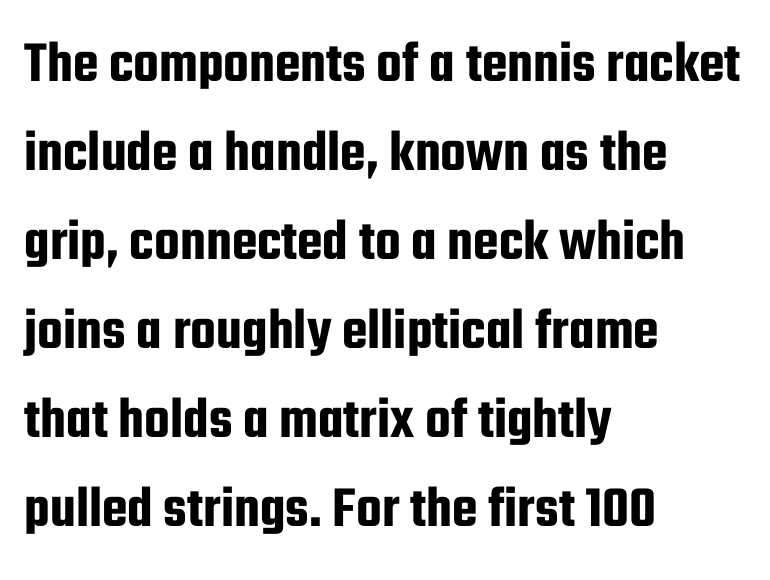
{"serif": "no", "italic": "no", "width": "condensed", "stroke_contrast": "low", "x_height": "medium", "monospaced": "no", "underline": "no", "align": "left", "line_spacing": "normal", "line_spacing_ratio": 1.51, "letter_spacing": "normal", "letter_spacing_em": 0.0, "glyph_px": 59}
